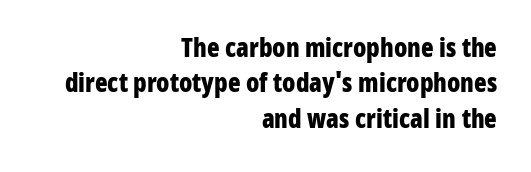
{"italic": "no", "bold": "yes", "underline": "no", "align": "right", "line_spacing": "normal", "line_spacing_ratio": 1.36, "letter_spacing": "normal", "letter_spacing_em": 0.0, "glyph_px": 26}
